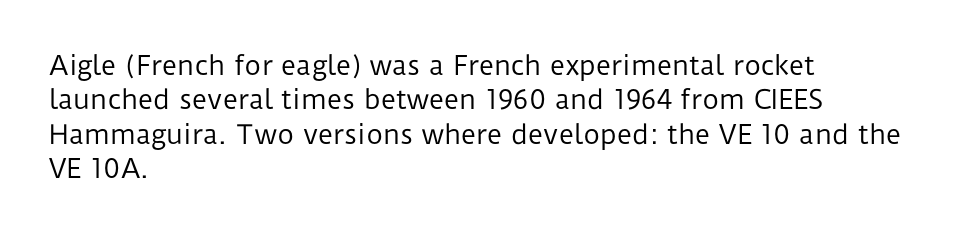
Q: Is the text bold? A: No.
Q: Is the text italic (slanted)? A: No, it is upright.
Q: Is the text underlined? A: No.
Q: How is the paragraph aligned? A: Left-aligned.
Q: Is the spacing between letters normal or unusually wide? A: Normal.
Q: Is the spacing between lines tight, normal or loose? A: Normal.
